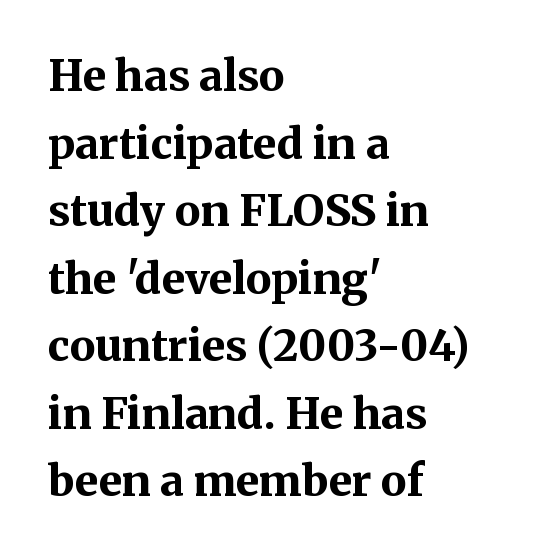
{"serif": "yes", "italic": "no", "bold": "yes", "weight": "bold", "width": "normal", "stroke_contrast": "medium", "x_height": "medium", "monospaced": "no", "underline": "no", "align": "left", "line_spacing": "normal", "line_spacing_ratio": 1.57, "letter_spacing": "normal", "letter_spacing_em": 0.0, "glyph_px": 43}
